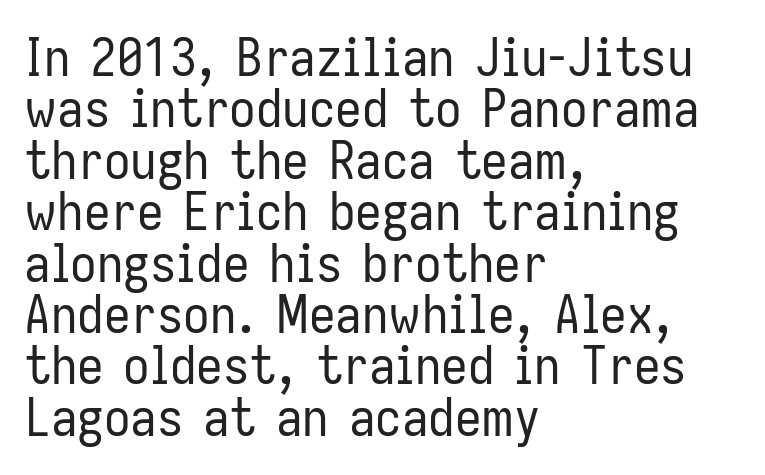
{"serif": "no", "italic": "no", "bold": "no", "weight": "regular", "width": "condensed", "stroke_contrast": "low", "x_height": "medium", "monospaced": "no", "underline": "no", "align": "left", "line_spacing": "tight", "line_spacing_ratio": 0.97, "letter_spacing": "normal", "letter_spacing_em": 0.0, "glyph_px": 53}
